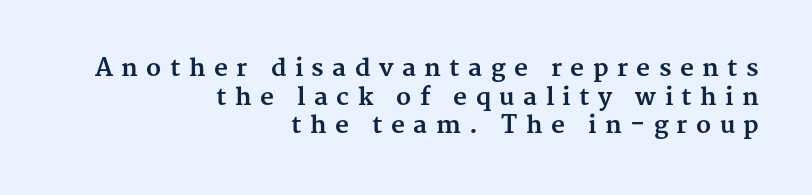
Lines of text with bare space underneath. Every character sits straight up, as roman type does. Emphasis by weight is at full strength: bold. Characters follow at a spacing far wider than the type designer built in.
